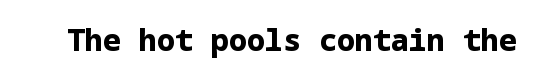
{"serif": "no", "italic": "no", "bold": "yes", "weight": "bold", "width": "normal", "stroke_contrast": "low", "x_height": "medium", "underline": "no", "letter_spacing": "normal", "letter_spacing_em": 0.0, "glyph_px": 30}
